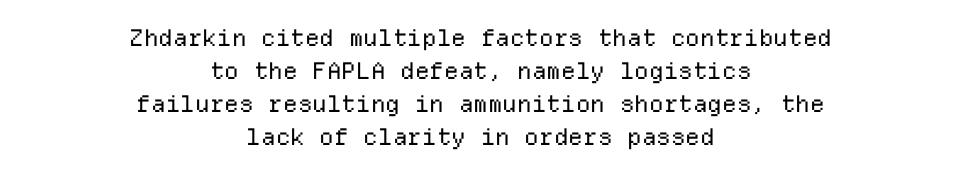
Does the leading feel generous? No, just average. Compared with typical body copy, the letter spacing here is the same. Each line is balanced around a shared central axis. A bare baseline throughout the passage. You can tell it's not italic because the verticals are truly vertical. The strokes carry an ordinary text weight at most.
